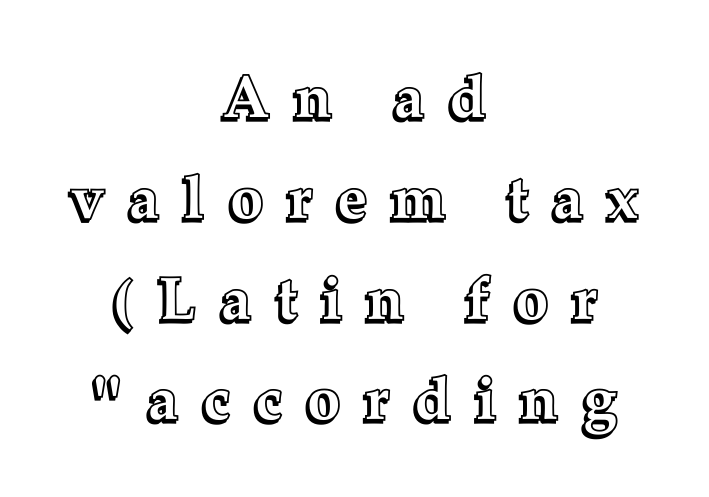
{"italic": "no", "width": "normal", "x_height": "medium", "monospaced": "no", "underline": "no", "align": "center", "line_spacing": "normal", "line_spacing_ratio": 1.68, "letter_spacing": "wide", "letter_spacing_em": 0.42, "glyph_px": 60}
